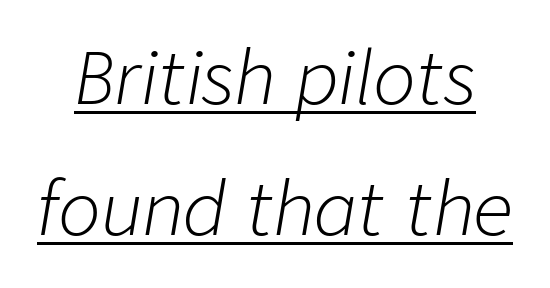
{"italic": "yes", "lean": "right", "slant_degrees": 9, "bold": "no", "weight": "light", "width": "normal", "stroke_contrast": "low", "x_height": "medium", "monospaced": "no", "underline": "yes", "line_spacing_ratio": 1.84, "letter_spacing": "normal", "letter_spacing_em": 0.0, "glyph_px": 71}
